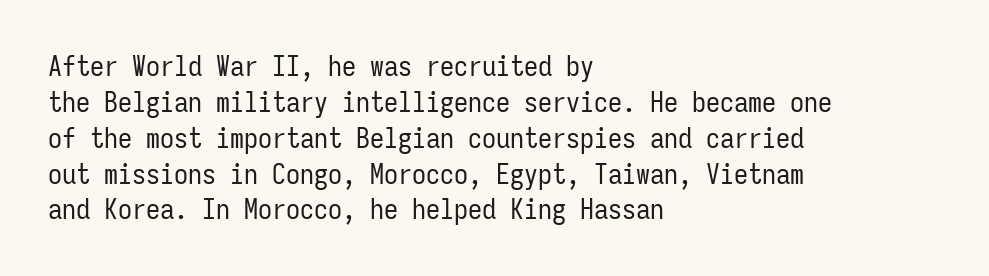
The specimen reads as upright at a glance. The rows are spaced the way most documents space them. The letterforms sit shoulder to shoulder at normal distance. Monospaced: the letters line up in strict vertical columns. Summary of weight: not heavy and not bold.
